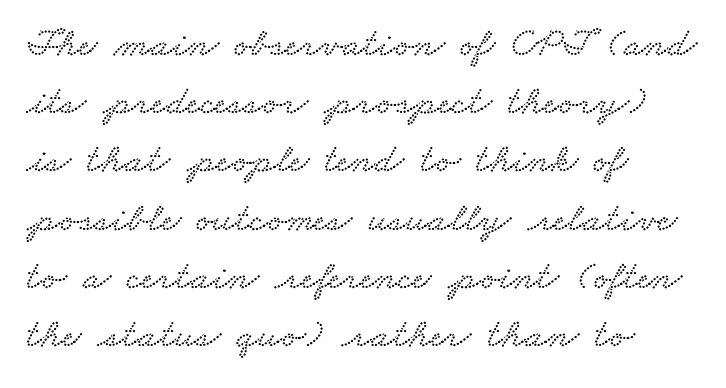
Reading down the column, the eye jumps a familiar distance to each next line. Caption: multi-line text, flush left, ragged right. Beneath every word, the page is bare. Look at the tracking — it's just the regular setting, nothing added. Here the designer chose a conventional face with non-uniform glyph widths. Typographically, this falls in the serif category.
